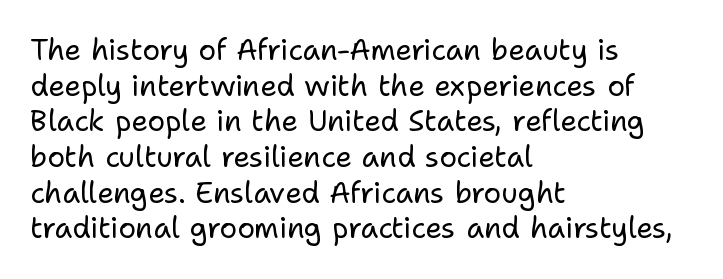
Q: Is the text bold? A: No.
Q: Is the text italic (slanted)? A: No, it is upright.
Q: Is the typeface a serif or a sans-serif typeface? A: Sans-serif.
Q: Is the text underlined? A: No.
Q: How is the paragraph aligned? A: Left-aligned.
Q: Is the spacing between letters normal or unusually wide? A: Normal.
Q: Width (condensed, normal, or wide)? A: Normal.
Q: Stroke contrast? A: Low.
Q: x-height? A: Medium.
Q: Monospaced? A: No.
